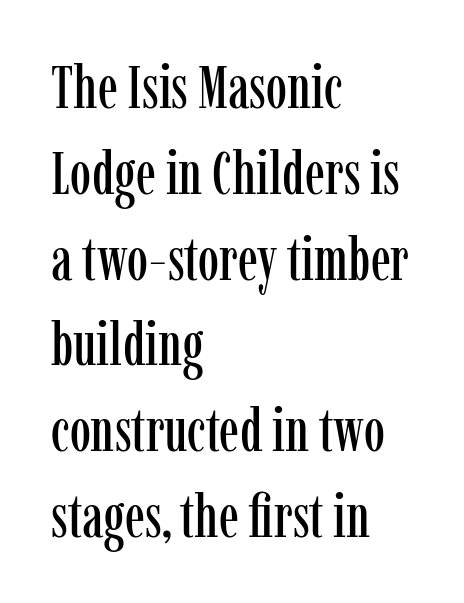
Q: Is the text italic (slanted)? A: No, it is upright.
Q: Is the typeface a serif or a sans-serif typeface? A: Serif.
Q: Is the text underlined? A: No.
Q: How is the paragraph aligned? A: Left-aligned.
Q: Is the spacing between letters normal or unusually wide? A: Normal.
Q: Is the spacing between lines tight, normal or loose? A: Normal.
Q: Width (condensed, normal, or wide)? A: Condensed.
Q: Stroke contrast? A: Low.
Q: x-height? A: Medium.
Q: Monospaced? A: No.
